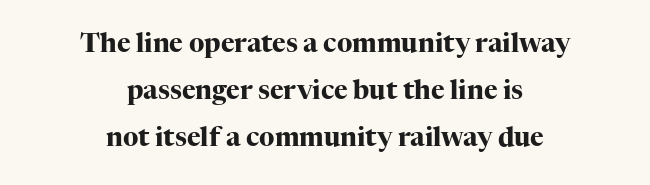
Q: Is the text bold? A: Yes.
Q: Is the text italic (slanted)? A: No, it is upright.
Q: Is the text underlined? A: No.
Q: How is the paragraph aligned? A: Centered.
Q: Is the spacing between letters normal or unusually wide? A: Normal.
